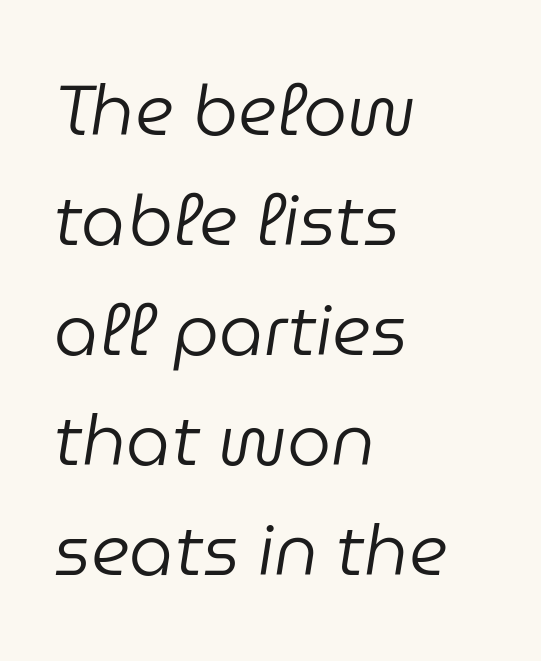
{"italic": "yes", "lean": "right", "slant_degrees": 9, "bold": "no", "weight": "regular", "width": "normal", "stroke_contrast": "low", "x_height": "medium", "monospaced": "no", "underline": "no", "align": "left", "line_spacing": "normal", "line_spacing_ratio": 1.57, "letter_spacing": "normal", "letter_spacing_em": 0.0, "glyph_px": 70}
